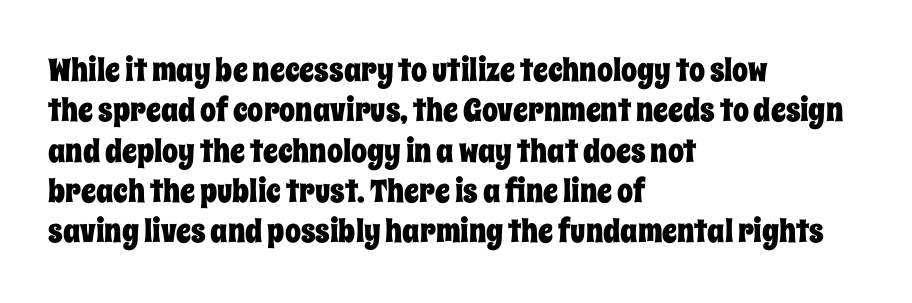
Rows of type keep a routine distance in the vertical direction. Posture: vertical. Any mark beneath the type? The region is blank. Spacing verdict: proportional, widths tailored to each character. Caption: multi-line text, flush left, ragged right. In terms of letterspacing, this is plain default setting.
